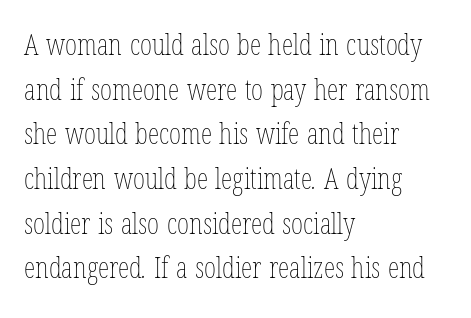
These lines are rendered in a variable-pitch font. A normal amount of white space separates one row of letters from the next. Clear beneath every line of the passage. If you drew a ruler down the left edge, every line would touch it. A light-to-regular cut is what we see here.
